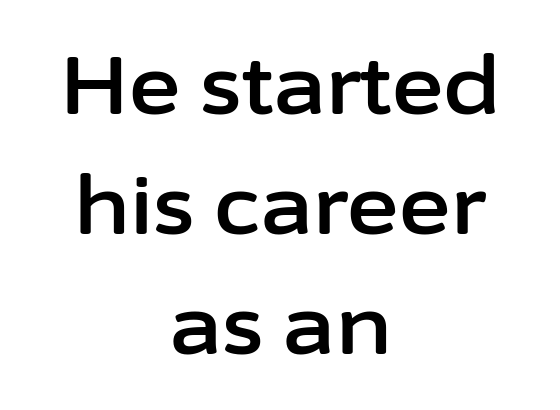
The image shows 80 px sans-serif type, upright; set centered, normal line spacing (1.5x), normal letter spacing, not underlined; low stroke contrast and a medium x-height.
